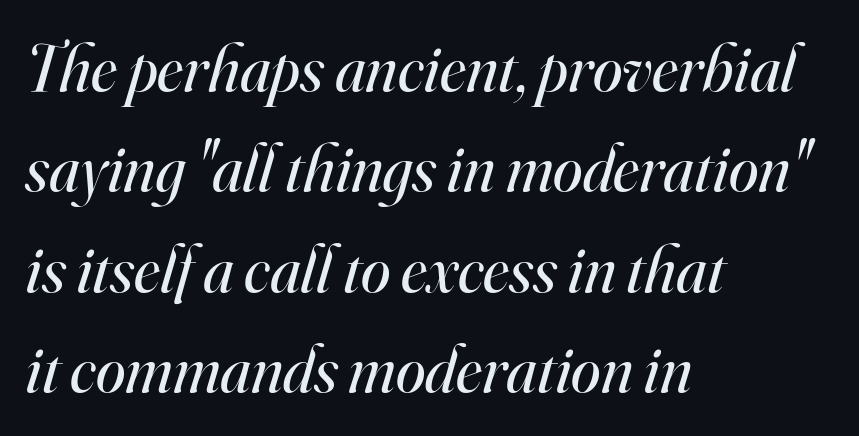
Q: Is the text bold? A: No.
Q: Is the text italic (slanted)? A: Yes, it leans right by about 16 degrees.
Q: Is the typeface a serif or a sans-serif typeface? A: Serif.
Q: Is the text underlined? A: No.
Q: How is the paragraph aligned? A: Left-aligned.
Q: Is the spacing between letters normal or unusually wide? A: Normal.
Q: Is the spacing between lines tight, normal or loose? A: Normal.
Q: Width (condensed, normal, or wide)? A: Normal.
Q: Stroke contrast? A: High.
Q: x-height? A: Small.
Q: Monospaced? A: No.
